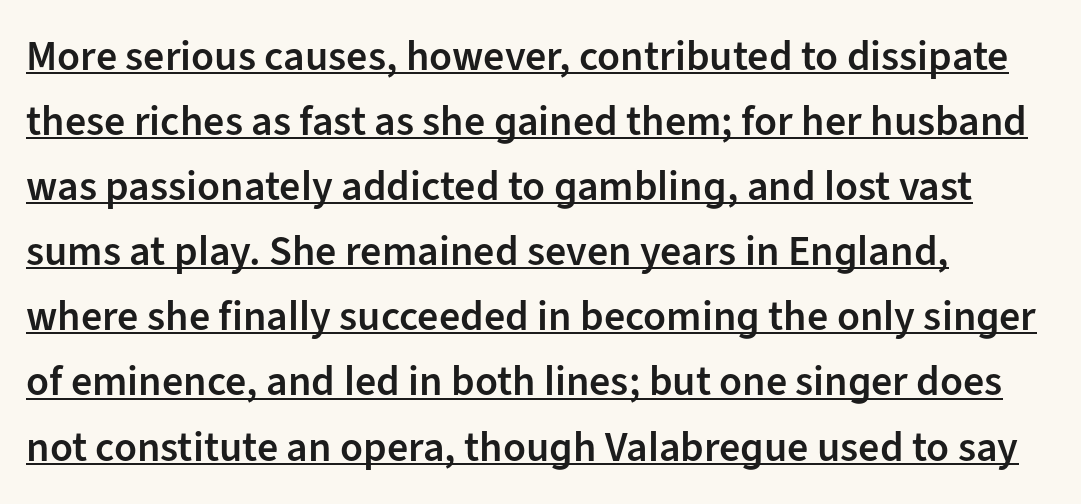
The image shows 42 px semibold sans-serif type, upright; set left-aligned, normal line spacing (1.55x), normal letter spacing, underlined; low stroke contrast and a medium x-height.
